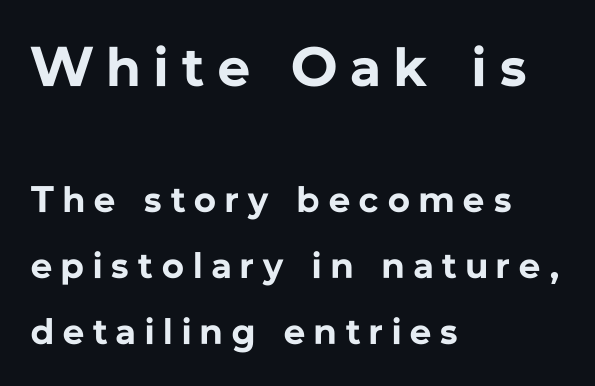
Q: Is the text bold? A: Yes.
Q: Is the text italic (slanted)? A: No, it is upright.
Q: Is the typeface a serif or a sans-serif typeface? A: Sans-serif.
Q: Is the text underlined? A: No.
Q: How is the paragraph aligned? A: Left-aligned.
Q: Is the spacing between letters normal or unusually wide? A: Unusually wide.
Q: Which block of text is set in a larger size, the first (top) or the second (bottom)? A: The first (top) one.
Q: Width (condensed, normal, or wide)? A: Normal.
Q: Stroke contrast? A: Low.
Q: x-height? A: Medium.
Q: Monospaced? A: No.
